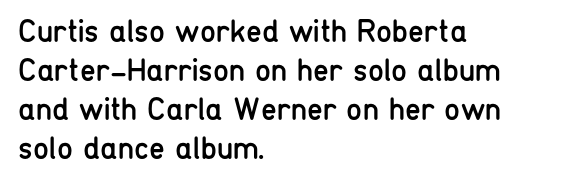
Visually the block forms a straight wall on the left and a jagged coastline on the right. The type is set solid horizontally, with unmodified tracking. The letters stand upright; this is a roman face. The designer went with a sans here, leaving each stem footless. Just letters on the line, the space beneath them empty. Spacing verdict: proportional, widths tailored to each character.
